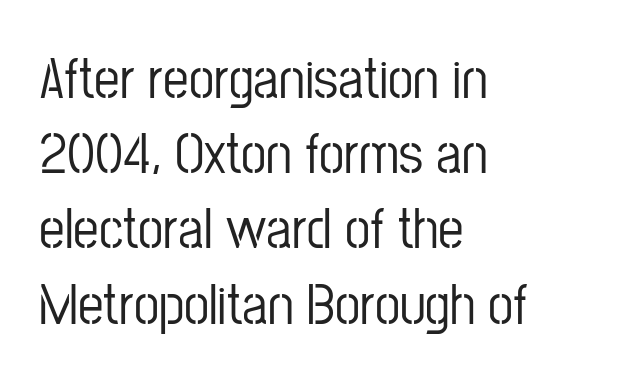
You could not count columns in this text — the font is proportionally spaced. Honestly, the row spacing looks completely unremarkable. A classic flush-left, rag-right setting is used for this passage. Characters remain perfectly vertical along every line. This rendering features lettering with no underline.
